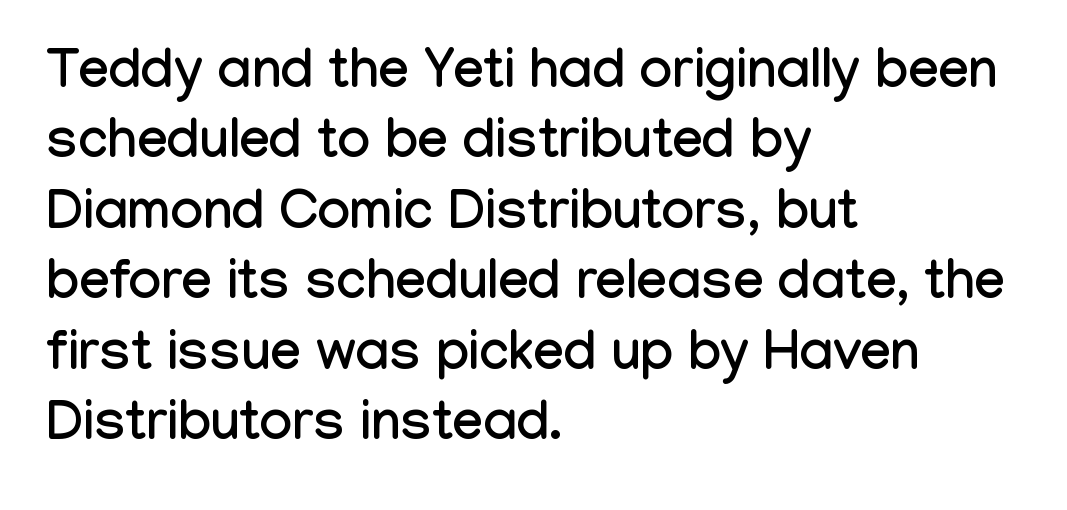
Vertically, the passage feels balanced, rows spaced as you'd expect. A bare baseline throughout the passage. The letters sit at their default tracking, neither squeezed nor spread. The characters display no serif detailing; their extremities are plain.
